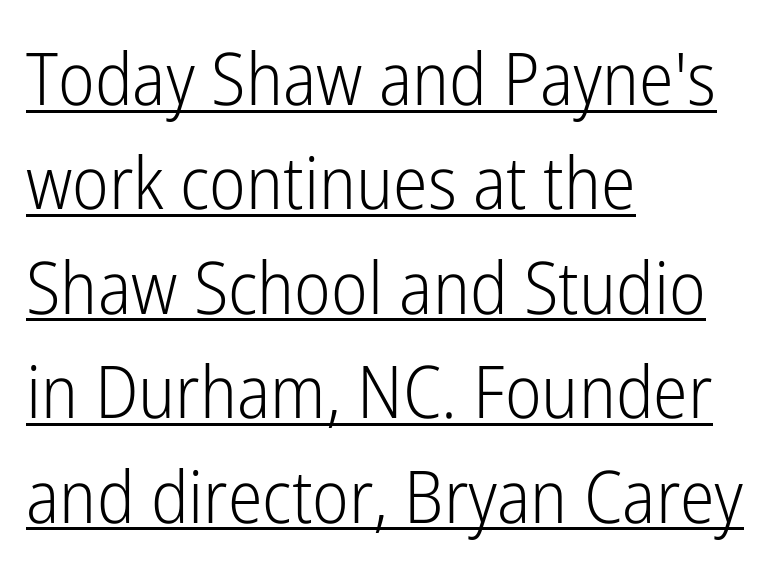
Ordinary non-slanted type is in use. Caption: face not bold, strokes unweighted. Notice how a bar underscores the lettering throughout. The rendering anchors every line to the left-hand side. Each new line begins a customary step beneath the previous one. This rendering employs a face without finishing strokes, i.e., a sans-serif.
